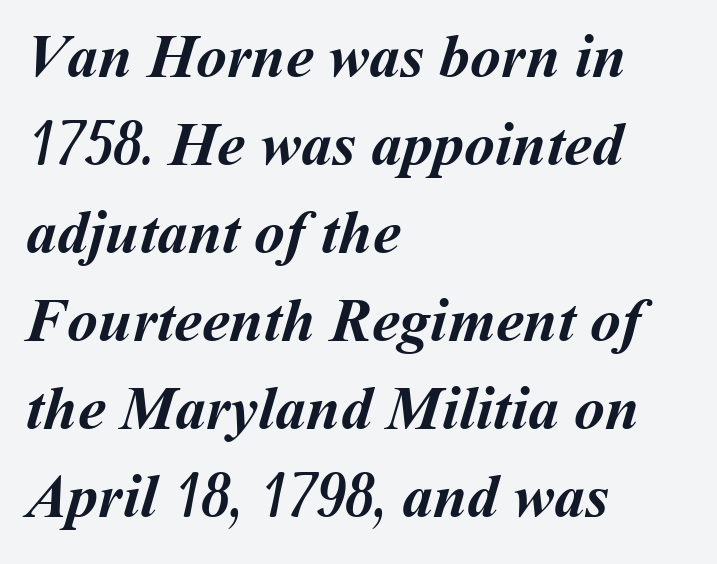
The image shows 62 px semibold type; set left-aligned, normal line spacing (1.42x), normal letter spacing, not underlined; medium stroke contrast and a medium x-height.
